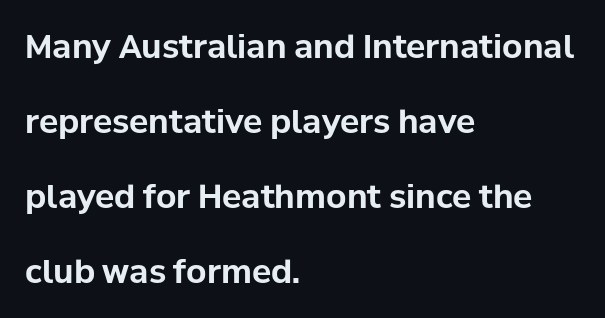
Type without underlining. Each letter keeps its own natural width here, so spacing adapts to shape. The block of text is sparse from top to bottom, with ample space between rows. The face used here is a sans, in the tradition of grotesques and geometrics. Nothing unusual about the tracking: characters are spaced as the font intends. The type sits square on the baseline with zero lean.
